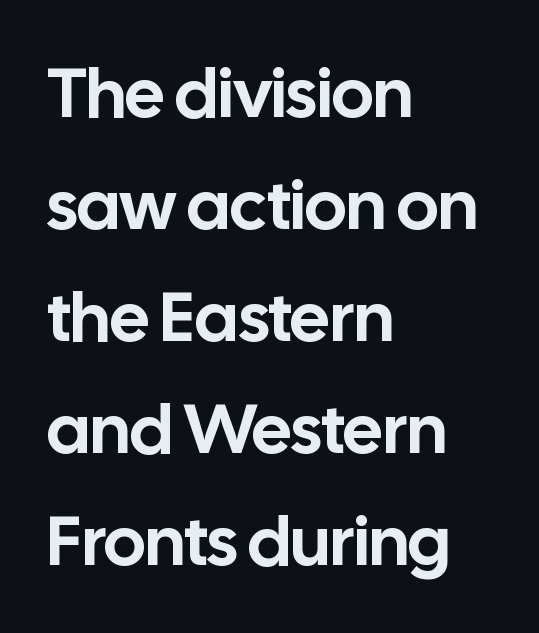
Q: Is the text italic (slanted)? A: No, it is upright.
Q: Is the typeface a serif or a sans-serif typeface? A: Sans-serif.
Q: Is the text underlined? A: No.
Q: How is the paragraph aligned? A: Left-aligned.
Q: Is the spacing between letters normal or unusually wide? A: Normal.
Q: Is the spacing between lines tight, normal or loose? A: Normal.
Q: Width (condensed, normal, or wide)? A: Normal.
Q: Stroke contrast? A: Low.
Q: x-height? A: Medium.
Q: Monospaced? A: No.
